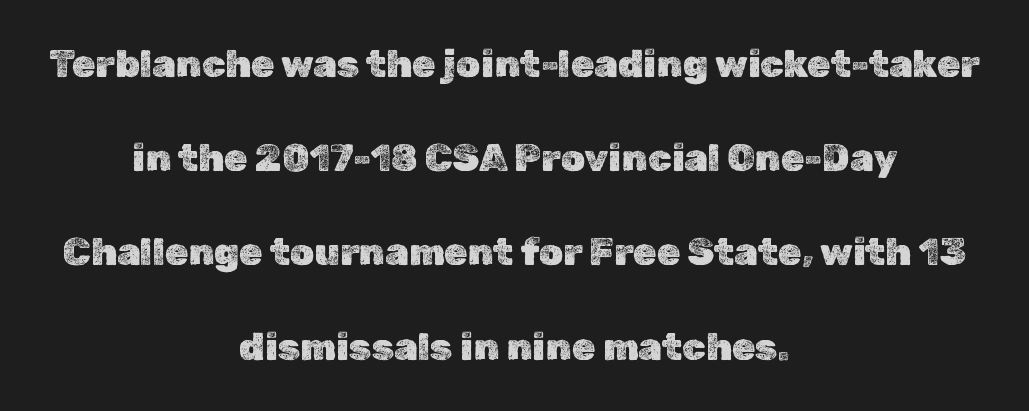
The space between consecutive lines is lavish. Words appear dense and cohesive because spacing is normal. These lines are rendered in a variable-pitch font. Plain, unruled lines of type.
